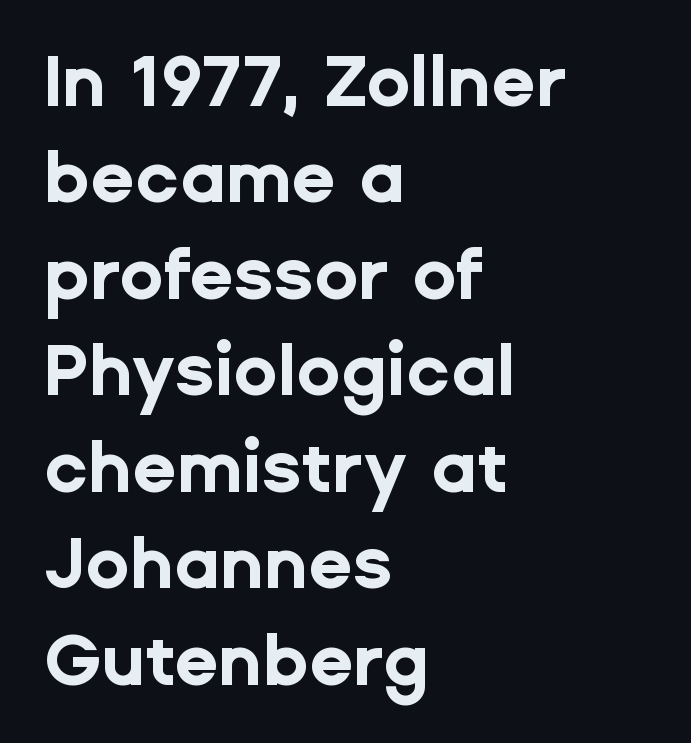
{"serif": "no", "italic": "no", "bold": "yes", "weight": "bold", "width": "normal", "stroke_contrast": "low", "x_height": "medium", "monospaced": "no", "underline": "no", "align": "left", "line_spacing": "normal", "line_spacing_ratio": 1.34, "letter_spacing": "normal", "letter_spacing_em": 0.0, "glyph_px": 72}
